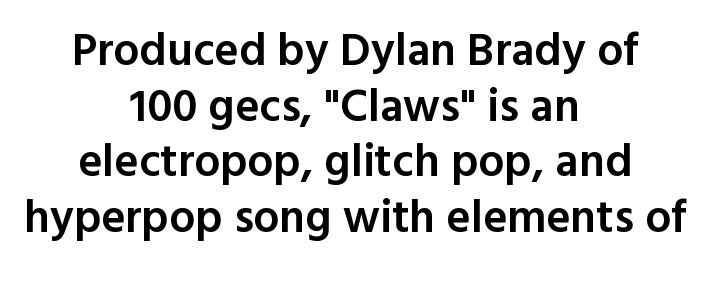
Tracking value appears to be zero — textbook default spacing. Character widths vary here, with narrow letters taking less room than wide ones. This is sans-serif lettering, the kind often seen on screens and signage. A bare baseline throughout the passage. Layout note: lines centered. A semibold gives these letters moderate extra thickness, short of bold.
